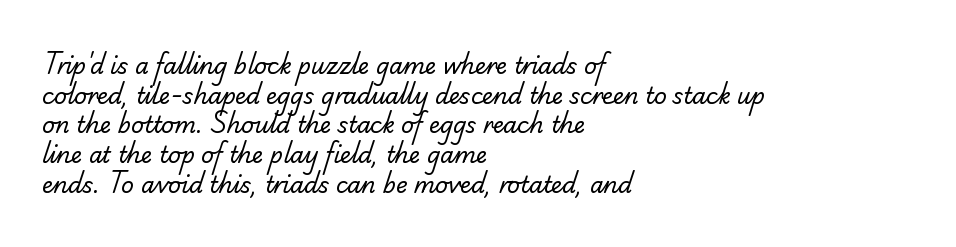
The image shows 22 px text type; set left-aligned, normal line spacing (1.35x), normal letter spacing, not underlined.
